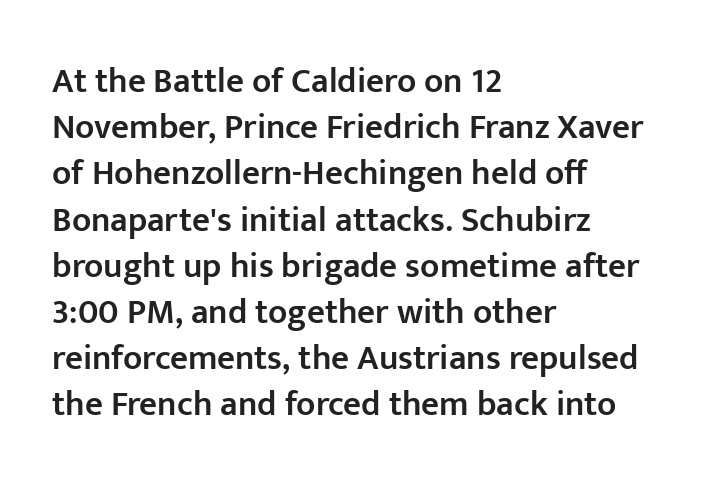
Vertical strokes here are truly vertical. Vertical spacing — default. The glyphs in this specimen are sans serif. The letterforms sit shoulder to shoulder at normal distance.
